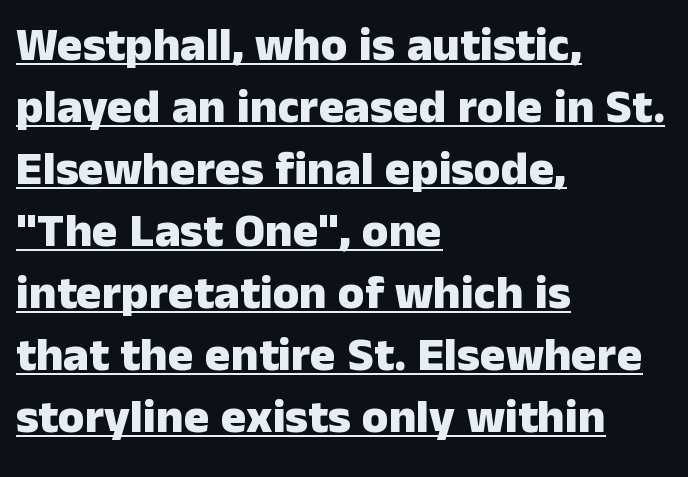
{"serif": "no", "italic": "no", "bold": "yes", "weight": "heavy", "width": "normal", "stroke_contrast": "low", "x_height": "medium", "monospaced": "no", "underline": "yes", "align": "left", "line_spacing": "normal", "line_spacing_ratio": 1.29, "letter_spacing": "normal", "letter_spacing_em": 0.0, "glyph_px": 48}
